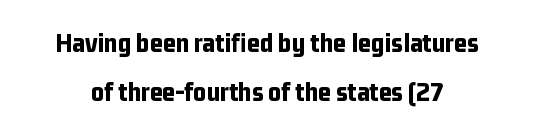
The image shows 28 px bold, condensed sans-serif type, upright; set line spacing 1.76x, normal letter spacing, not underlined; low stroke contrast and a medium x-height.
